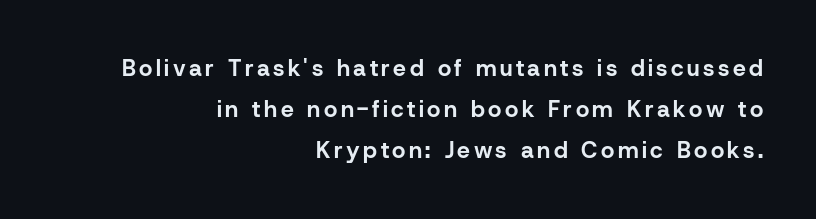
Q: Is the text bold? A: Yes.
Q: Is the text italic (slanted)? A: No, it is upright.
Q: Is the text underlined? A: No.
Q: How is the paragraph aligned? A: Right-aligned.
